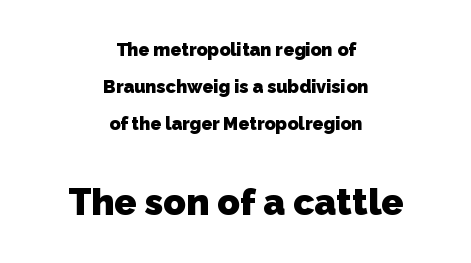
The whitespace from short lines is split evenly between both sides. These lines are rendered in a variable-pitch font. The characters look thick and weighty, a clear bold. You can tell from the bare stems that sans-serif type was used.
